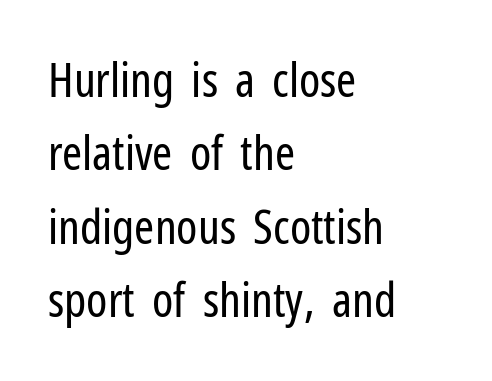
The image shows 48 px regular-weight, condensed sans-serif type, upright; set left-aligned, normal line spacing (1.53x), normal letter spacing, not underlined; low stroke contrast and a medium x-height.
